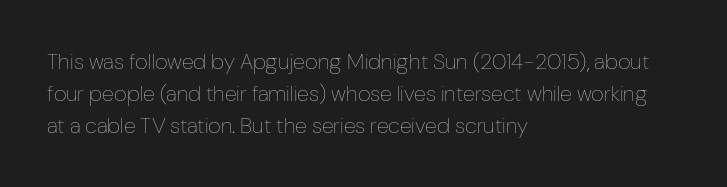
{"italic": "no", "bold": "no", "underline": "no", "align": "left", "line_spacing": "normal", "line_spacing_ratio": 1.45, "letter_spacing": "normal", "letter_spacing_em": 0.0, "glyph_px": 22}
